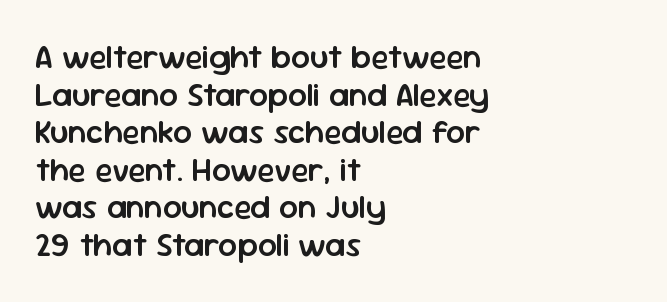
{"serif": "no", "italic": "no", "bold": "semi", "weight": "semibold", "width": "normal", "stroke_contrast": "low", "x_height": "medium", "monospaced": "no", "underline": "no", "align": "left", "line_spacing": "tight", "line_spacing_ratio": 1.14, "letter_spacing": "normal", "letter_spacing_em": 0.0, "glyph_px": 33}
